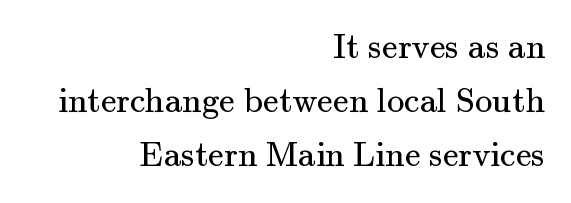
Which margin do the lines hug? The right one — the left edge is uneven. Successive baselines arrive at the customary interval. Each row of text sits above clean, open space. The lettering stays uniformly vertical, giving the passage a roman look. You could call the tracking neutral — neither tight nor loose. Note the varied advance widths — an 'i' is clearly narrower than an 'm'.
